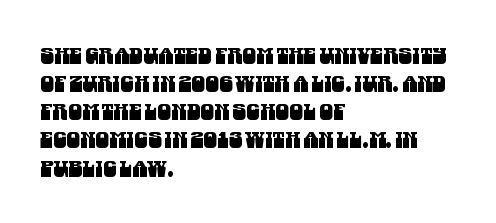
{"underline": "no", "align": "left", "line_spacing": "normal", "line_spacing_ratio": 1.28, "letter_spacing": "normal", "letter_spacing_em": 0.0, "glyph_px": 22}
